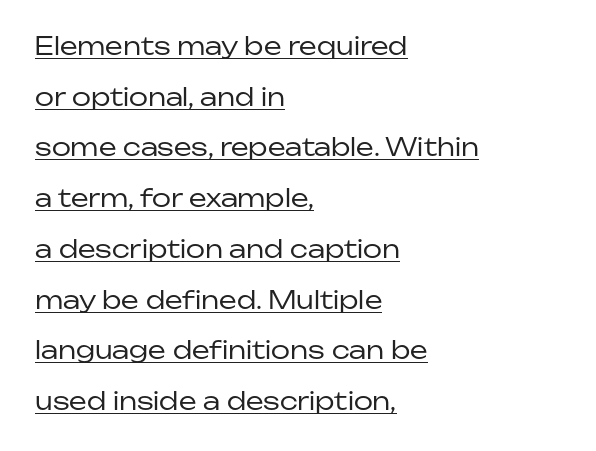
Q: Is the text bold? A: No.
Q: Is the text italic (slanted)? A: No, it is upright.
Q: Is the text underlined? A: Yes.
Q: How is the paragraph aligned? A: Left-aligned.
Q: Is the spacing between letters normal or unusually wide? A: Normal.
Q: Is the spacing between lines tight, normal or loose? A: Loose.
